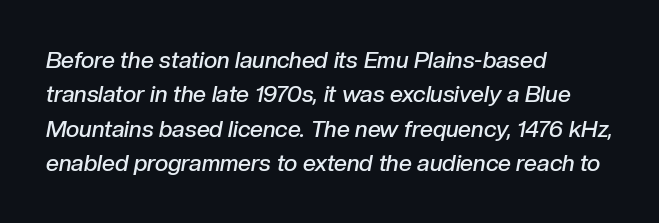
Vertically, the passage feels balanced, rows spaced as you'd expect. Honestly, there is no underline to notice here at all. An italicized treatment has been applied to the whole sample. This sample uses plain, unmodified letter spacing. A classic flush-left, rag-right setting is used for this passage. Stems and bowls a touch heavier than normal — semibold.
